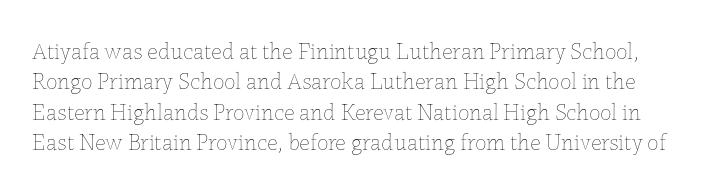
Q: Is the text bold? A: No.
Q: Is the text italic (slanted)? A: No, it is upright.
Q: Is the text underlined? A: No.
Q: Is the spacing between letters normal or unusually wide? A: Normal.
Q: Is the spacing between lines tight, normal or loose? A: Normal.
